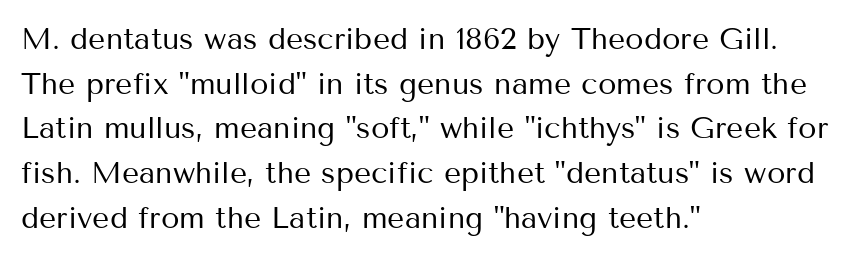
{"serif": "no", "italic": "no", "bold": "no", "weight": "regular", "width": "normal", "stroke_contrast": "medium", "x_height": "medium", "monospaced": "no", "underline": "no", "align": "left", "line_spacing": "normal", "line_spacing_ratio": 1.49, "letter_spacing": "normal", "letter_spacing_em": 0.0, "glyph_px": 30}
